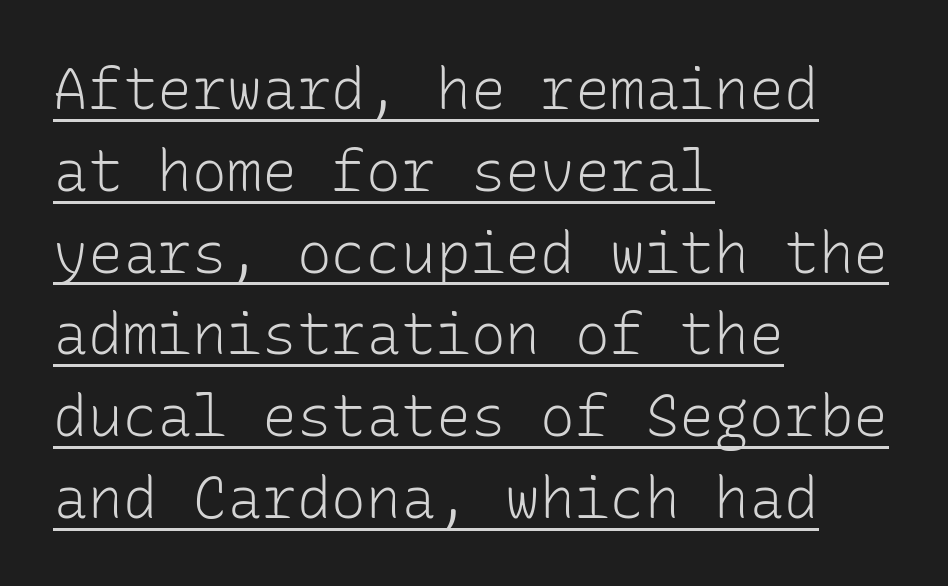
{"serif": "no", "italic": "no", "bold": "no", "weight": "light", "width": "normal", "stroke_contrast": "low", "x_height": "medium", "monospaced": "yes", "underline": "yes", "align": "left", "line_spacing": "normal", "line_spacing_ratio": 1.41, "letter_spacing": "normal", "letter_spacing_em": 0.0, "glyph_px": 58}
